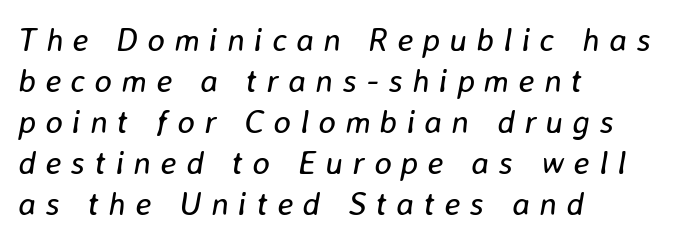
Q: Is the text bold? A: No.
Q: Is the text italic (slanted)? A: Yes, it leans right by about 8 degrees.
Q: Is the text underlined? A: No.
Q: How is the paragraph aligned? A: Left-aligned.
Q: Is the spacing between letters normal or unusually wide? A: Unusually wide.
Q: Width (condensed, normal, or wide)? A: Normal.
Q: Stroke contrast? A: Low.
Q: x-height? A: Medium.
Q: Monospaced? A: No.
